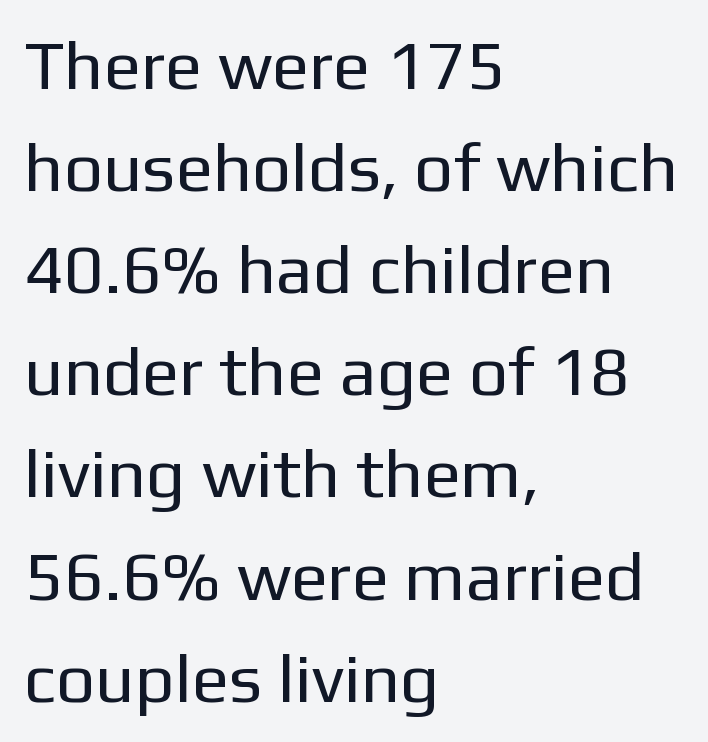
Successive baselines arrive at the customary interval. This sample uses a sans-serif face. Summary of weight: not heavy and not bold. This is the regular roman posture of the typeface. The paragraph shown leans on its left margin. Underlining? Definitely not there.
